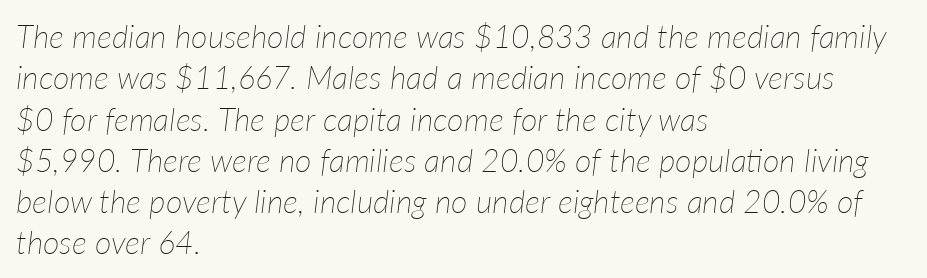
The image shows 32 px thin type, italic (leaning right); set left-aligned, normal line spacing (1.29x), normal letter spacing, not underlined; low stroke contrast and a medium x-height.
